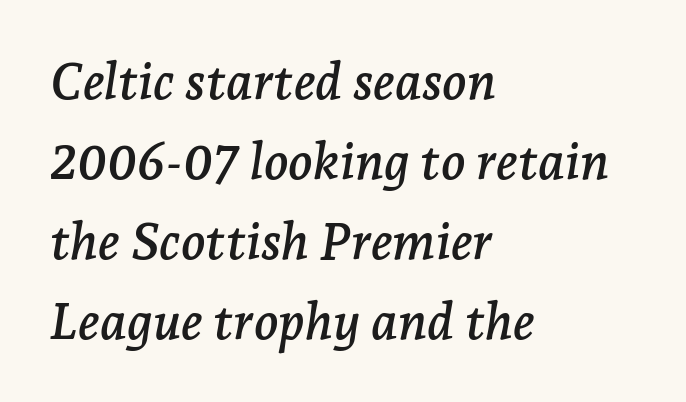
The image shows 51 px serif type, italic (leaning right); set left-aligned, normal line spacing (1.57x), normal letter spacing, not underlined; low stroke contrast and a medium x-height.
